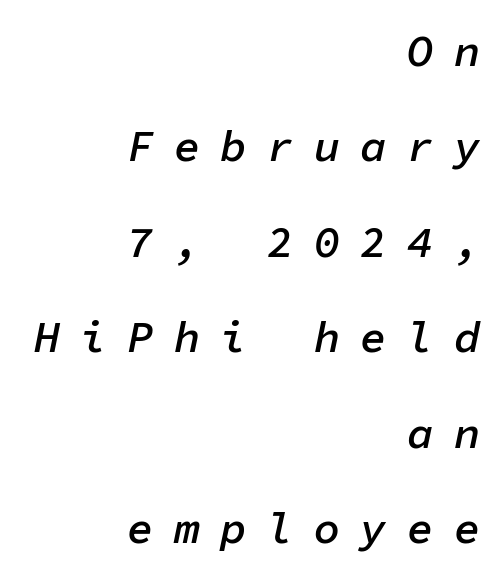
{"italic": "yes", "lean": "right", "slant_degrees": 11, "bold": "semi", "weight": "semibold", "width": "normal", "stroke_contrast": "low", "x_height": "medium", "monospaced": "yes", "underline": "no", "align": "right", "line_spacing": "loose", "line_spacing_ratio": 2.17, "letter_spacing": "wide", "letter_spacing_em": 0.46, "glyph_px": 44}
